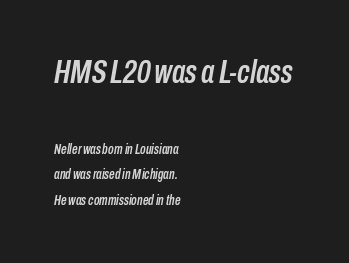
Q: Is the text italic (slanted)? A: Yes, it leans right by about 10 degrees.
Q: Is the text underlined? A: No.
Q: How is the paragraph aligned? A: Left-aligned.
Q: Is the spacing between letters normal or unusually wide? A: Normal.
Q: Which block of text is set in a larger size, the first (top) or the second (bottom)? A: The first (top) one.
Q: Width (condensed, normal, or wide)? A: Condensed.
Q: Stroke contrast? A: Low.
Q: x-height? A: Medium.
Q: Monospaced? A: No.
